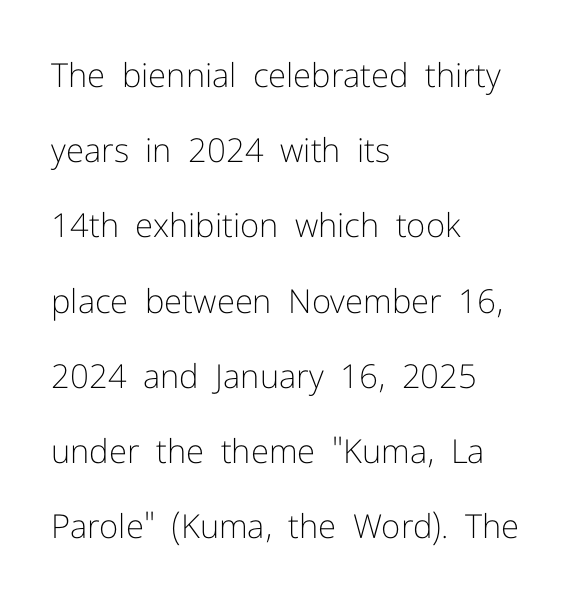
Caption: face not bold, strokes unweighted. Style check: upright. Note the varied advance widths — an 'i' is clearly narrower than an 'm'. The vertical gap from one line to the next is large. The type is set solid horizontally, with unmodified tracking.
